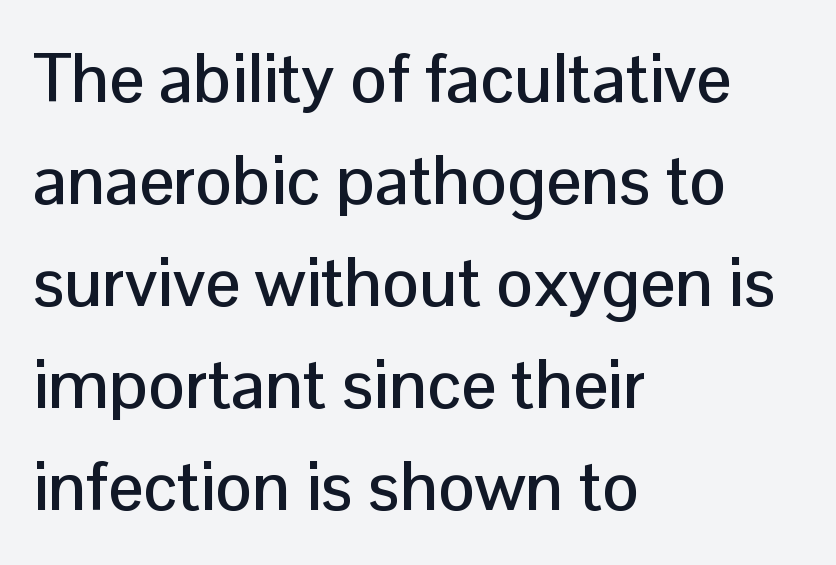
The image shows 69 px sans-serif type, upright; set left-aligned, normal line spacing (1.48x), normal letter spacing, not underlined; low stroke contrast and a medium x-height.
